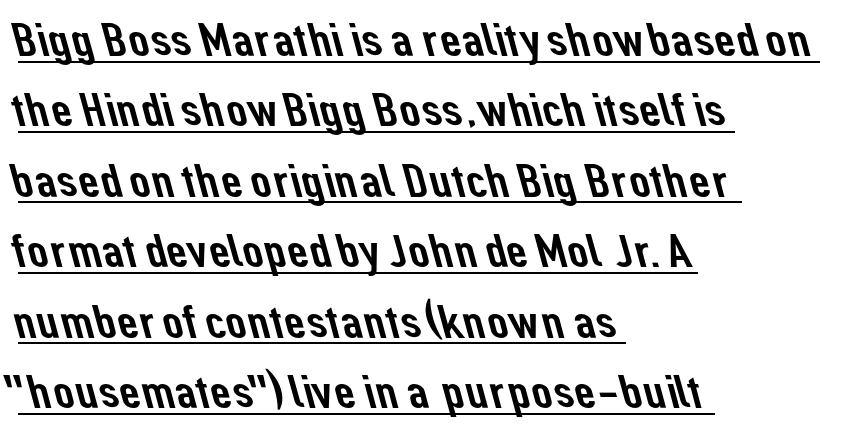
The image shows 46 px sans-serif type; set left-aligned, normal line spacing (1.53x), normal letter spacing, underlined; low stroke contrast and a medium x-height.
